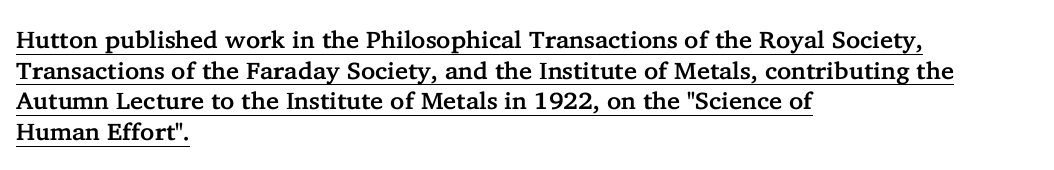
Q: Is the text italic (slanted)? A: No, it is upright.
Q: Is the text underlined? A: Yes.
Q: How is the paragraph aligned? A: Left-aligned.
Q: Is the spacing between letters normal or unusually wide? A: Normal.
Q: Is the spacing between lines tight, normal or loose? A: Normal.
